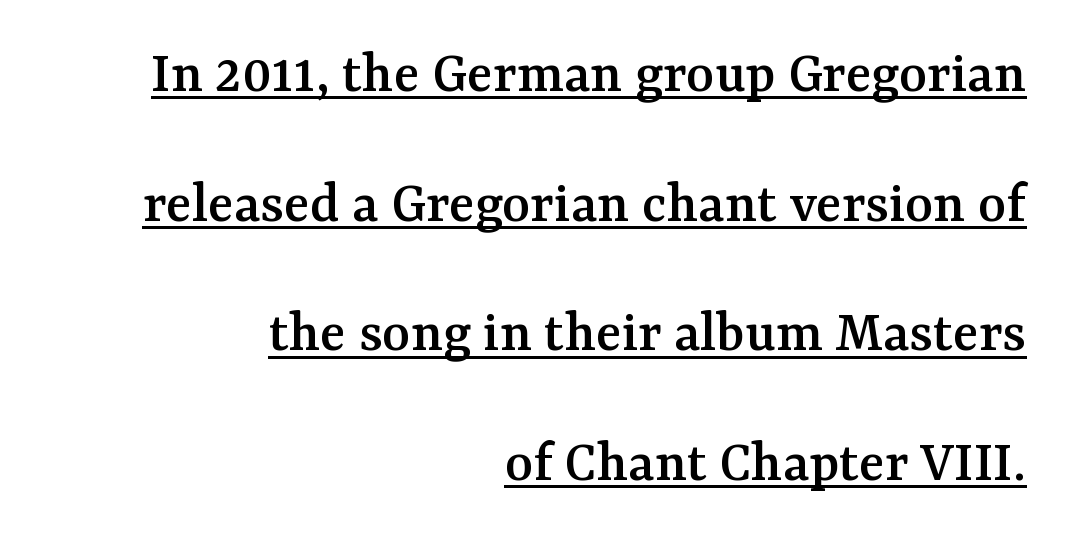
{"serif": "yes", "italic": "no", "width": "normal", "stroke_contrast": "medium", "x_height": "medium", "monospaced": "no", "underline": "yes", "align": "right", "line_spacing": "loose", "line_spacing_ratio": 2.16, "letter_spacing": "normal", "letter_spacing_em": 0.0, "glyph_px": 60}
